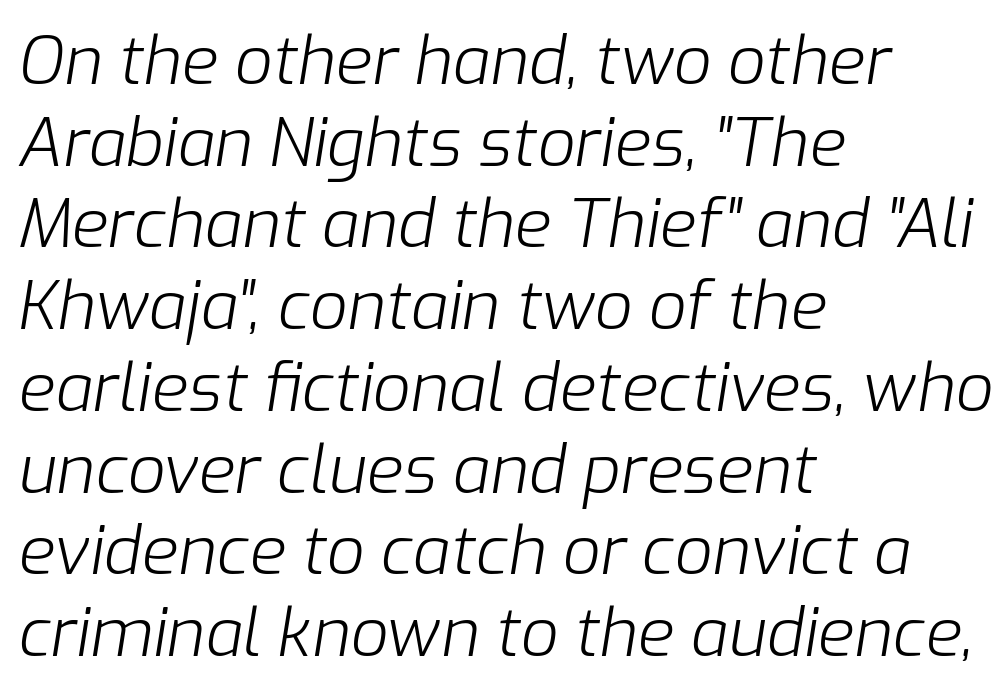
Each letter keeps its own natural width here, so spacing adapts to shape. The passage shown leans; its letterforms are oblique. Caption: standard tracking, unaltered. Just letters on the line, the space beneath them empty.
